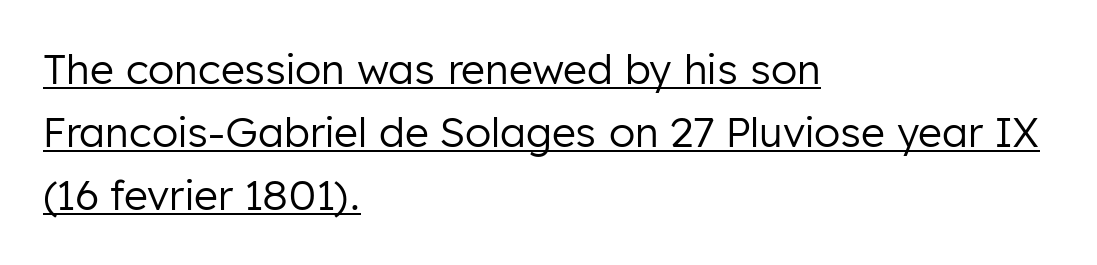
{"serif": "no", "italic": "no", "bold": "no", "weight": "regular", "width": "normal", "stroke_contrast": "low", "x_height": "medium", "monospaced": "no", "underline": "yes", "align": "left", "line_spacing": "normal", "line_spacing_ratio": 1.54, "letter_spacing": "normal", "letter_spacing_em": 0.0, "glyph_px": 41}
